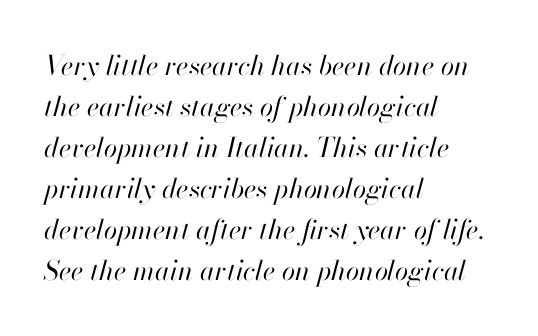
Is the block centered? No — it sits flush against the left margin. It's the slanting kind of type. Normally led — the rows are evenly, conventionally spaced. The strip under each line holds only bare page. Inter-character spacing is left at the font's built-in metrics.
